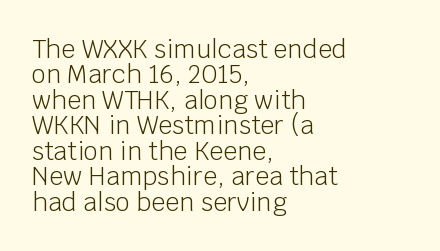
{"italic": "no", "bold": "no", "underline": "no", "align": "left", "line_spacing": "tight", "line_spacing_ratio": 1.02, "letter_spacing": "normal", "letter_spacing_em": 0.0, "glyph_px": 25}
